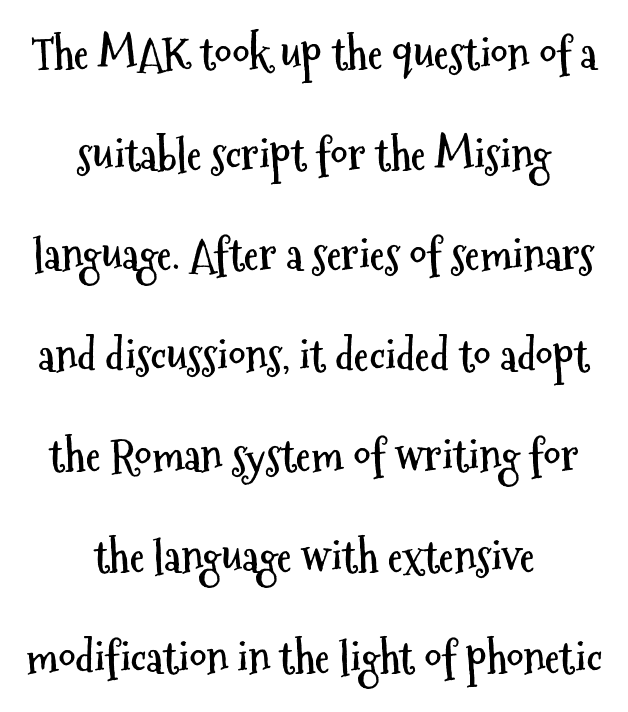
{"serif": "no", "italic": "no", "bold": "yes", "weight": "semibold", "width": "condensed", "stroke_contrast": "medium", "x_height": "medium", "monospaced": "no", "underline": "no", "align": "center", "line_spacing": "loose", "line_spacing_ratio": 2.34, "letter_spacing": "normal", "letter_spacing_em": 0.0, "glyph_px": 43}
